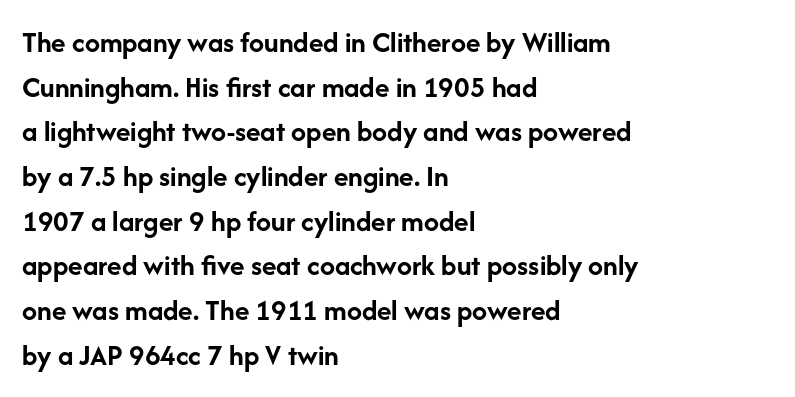
{"serif": "no", "italic": "no", "bold": "yes", "weight": "semibold", "width": "normal", "stroke_contrast": "low", "x_height": "medium", "monospaced": "no", "underline": "no", "align": "left", "line_spacing": "normal", "line_spacing_ratio": 1.49, "letter_spacing": "normal", "letter_spacing_em": 0.0, "glyph_px": 30}
